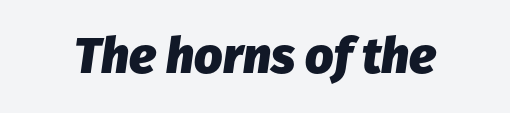
This sample uses plain, unmodified letter spacing. The passage shown is typed in a proportional face where columns would drift. A typesetter would mark this as italic. Honestly, there is no underline to notice here at all. The font is running at its bold setting.
